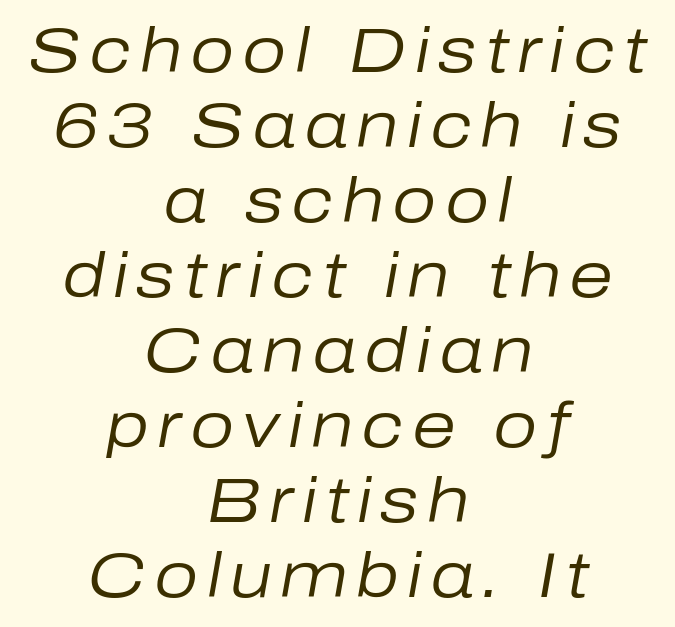
Stroke thickness stays within the range of a standard reading face or lighter. Where is the straight margin? There isn't one; the lines are centered. Quick note: italic. Plain, unruled lines of type.
